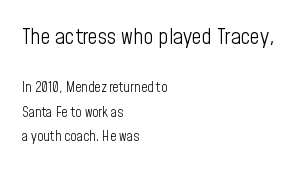
The passage is arranged the way most books set body copy — flush left. Check the space under the baseline: it is left empty. The letterforms sit at book weight or below. The emphasis by scale lands on block number one, above. Glyph-to-glyph distance matches everyday printed text.
